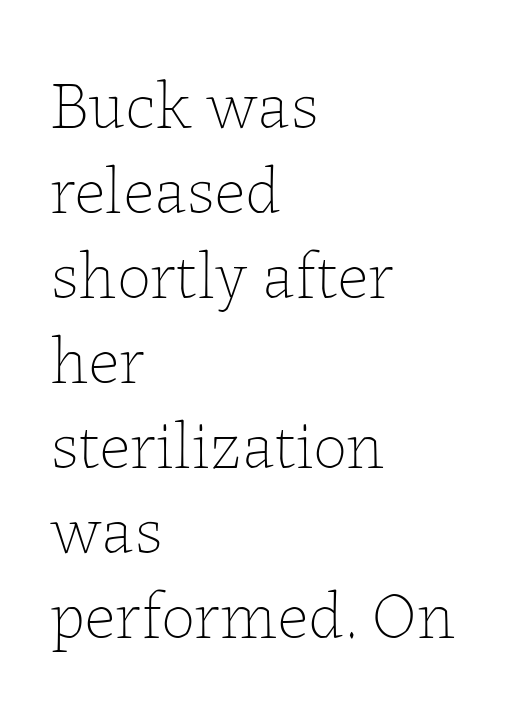
Casual observation: everything's shoved over to the left. Beneath every word, the page is bare. Here the glyphs are tracked normally, forming tight word shapes. Does the leading feel generous? No, just average. This sample uses an upright cut, with every glyph sitting square on the baseline.
